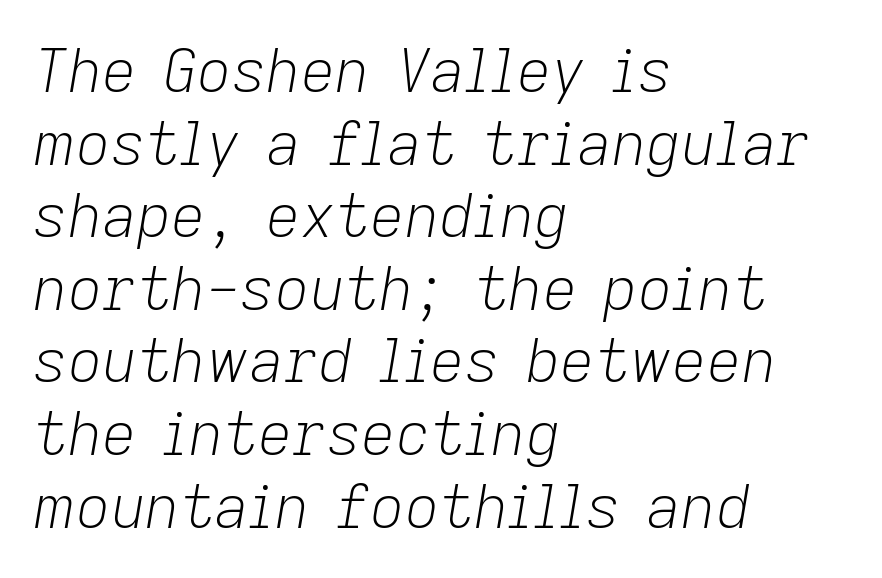
The string is rendered with underlining switched off. One-word summary of the alignment: left. A typesetter would mark this as italic. Counters stay open thanks to moderate or lighter strokes. Spacing verdict: proportional, widths tailored to each character.
